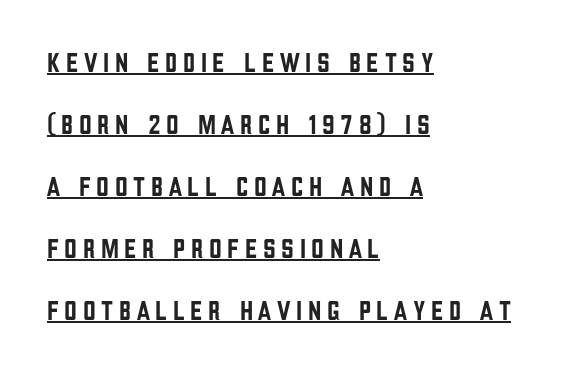
{"serif": "no", "italic": "no", "width": "condensed", "stroke_contrast": "low", "x_height": "large", "monospaced": "no", "underline": "yes", "align": "left", "line_spacing": "loose", "line_spacing_ratio": 2.21, "letter_spacing": "wide", "letter_spacing_em": 0.2, "glyph_px": 28}
